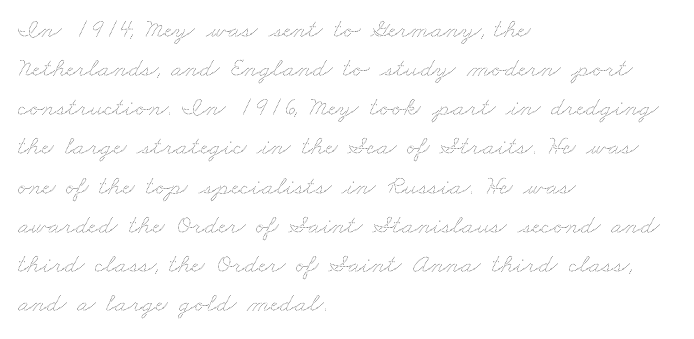
{"bold": "no", "underline": "no", "align": "left", "line_spacing": "normal", "line_spacing_ratio": 1.45, "letter_spacing": "normal", "letter_spacing_em": 0.0, "glyph_px": 27}
